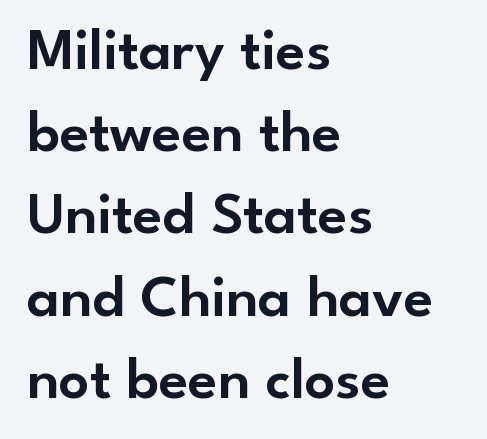
{"serif": "no", "italic": "no", "width": "normal", "stroke_contrast": "low", "x_height": "small", "monospaced": "no", "underline": "no", "align": "left", "line_spacing": "normal", "line_spacing_ratio": 1.37, "letter_spacing": "normal", "letter_spacing_em": 0.0, "glyph_px": 60}
